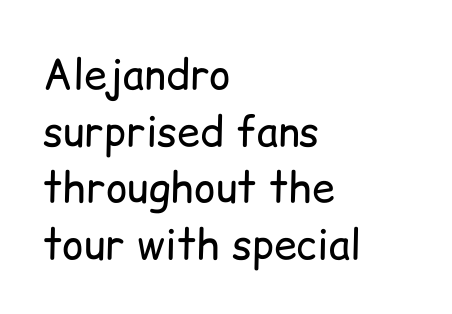
Q: Is the text bold? A: No.
Q: Is the text italic (slanted)? A: No, it is upright.
Q: Is the typeface a serif or a sans-serif typeface? A: Sans-serif.
Q: Is the text underlined? A: No.
Q: How is the paragraph aligned? A: Left-aligned.
Q: Is the spacing between letters normal or unusually wide? A: Normal.
Q: Is the spacing between lines tight, normal or loose? A: Normal.
Q: Width (condensed, normal, or wide)? A: Normal.
Q: Stroke contrast? A: Low.
Q: x-height? A: Medium.
Q: Monospaced? A: No.
